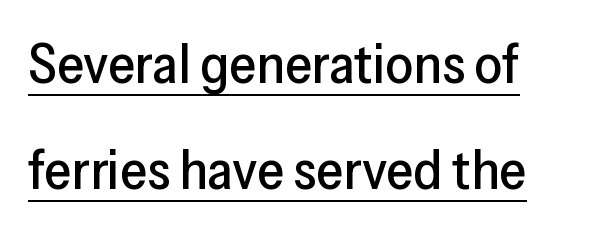
The image shows 55 px sans-serif type, upright; set left-aligned, loose line spacing (1.93x), normal letter spacing, underlined; low stroke contrast and a medium x-height.
